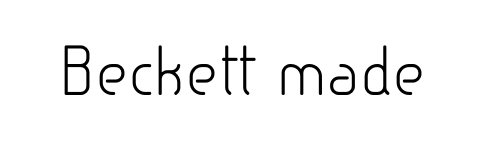
The image shows 62 px light sans-serif type, upright; set normal letter spacing, not underlined; low stroke contrast and a small x-height.
